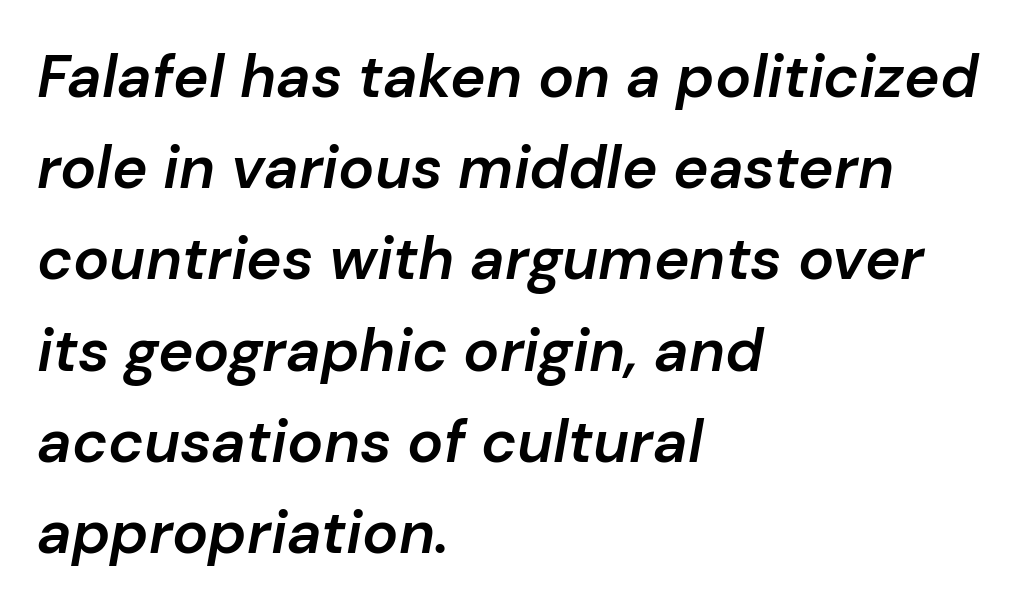
Q: Is the text bold? A: Semi-bold.
Q: Is the text italic (slanted)? A: Yes, it leans right by about 10 degrees.
Q: Is the text underlined? A: No.
Q: How is the paragraph aligned? A: Left-aligned.
Q: Is the spacing between letters normal or unusually wide? A: Normal.
Q: Is the spacing between lines tight, normal or loose? A: Normal.
Q: Width (condensed, normal, or wide)? A: Normal.
Q: Stroke contrast? A: Low.
Q: x-height? A: Medium.
Q: Monospaced? A: No.
